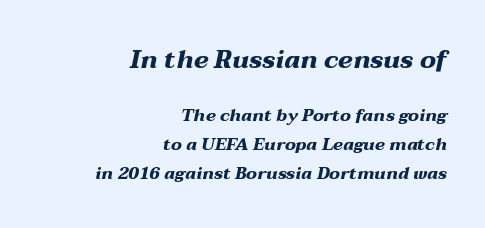
Looking at the ascenders, they clearly lean. Tracking here is standard; glyphs follow each other at the usual distance. Size contrast runs from large at the top to small at the bottom. A student would call this right alignment; a typographer would say flush right, rag left. Is the type bold? Yes — the strokes are clearly thick and heavy. Underlining? Definitely not there.
